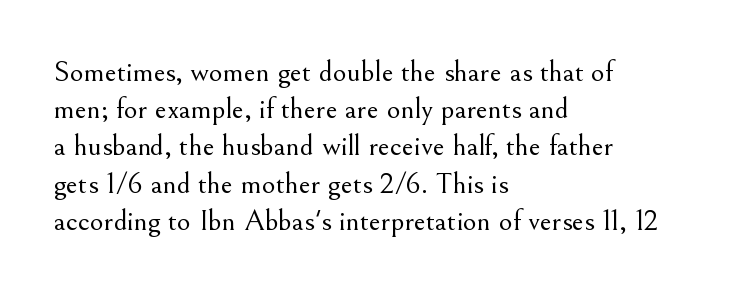
This is the regular roman posture of the typeface. Each line starts at the same left margin while the right side varies. Just letters on the line, the space beneath them empty. The rendering shows small feet on the letterforms — a serif design.
